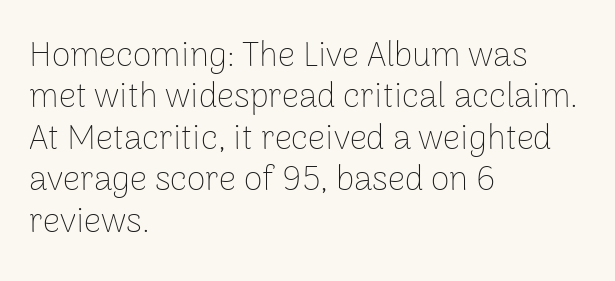
The letters look calm and open, with moderate or lighter stems. These lines are rendered in a variable-pitch font. Compared with a centered layout, this one pins lines to the left instead. Nothing unusual about the tracking: characters are spaced as the font intends.
